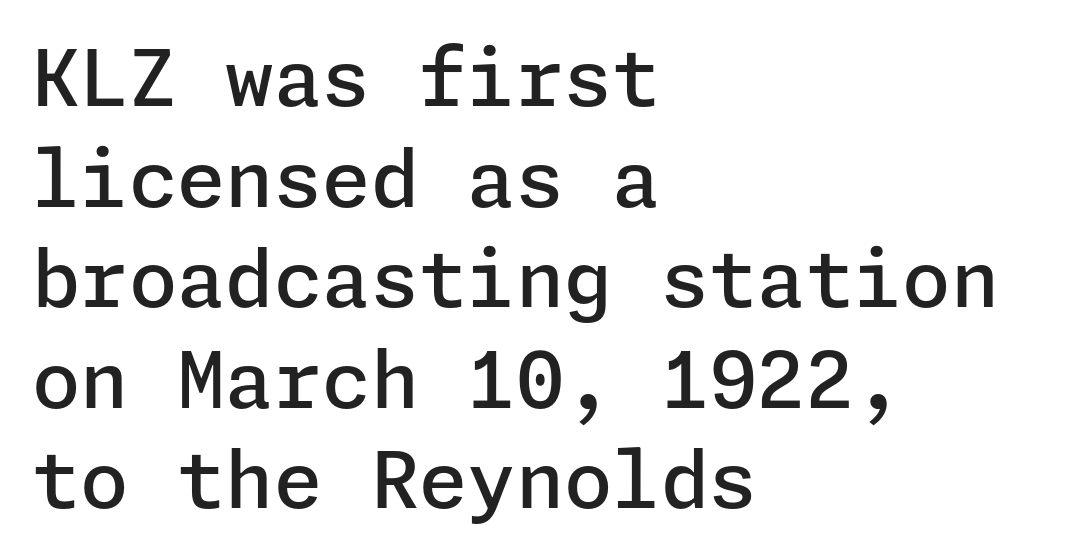
{"serif": "no", "italic": "no", "bold": "semi", "weight": "semibold", "width": "normal", "stroke_contrast": "low", "x_height": "medium", "underline": "no", "align": "left", "line_spacing": "normal", "line_spacing_ratio": 1.29, "letter_spacing": "normal", "letter_spacing_em": 0.0, "glyph_px": 78}
